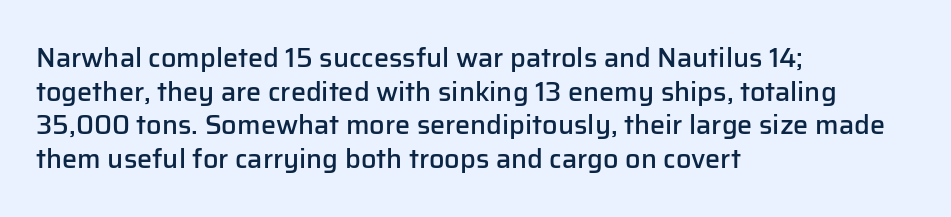
Q: Is the text bold? A: Semi-bold.
Q: Is the text italic (slanted)? A: No, it is upright.
Q: Is the text underlined? A: No.
Q: How is the paragraph aligned? A: Left-aligned.
Q: Is the spacing between letters normal or unusually wide? A: Normal.
Q: Is the spacing between lines tight, normal or loose? A: Normal.
